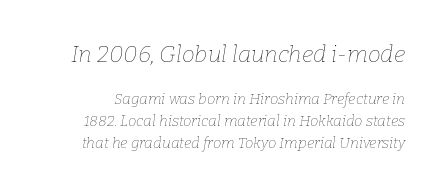
{"italic": "yes", "lean": "right", "slant_degrees": 9, "bold": "no", "underline": "no", "line_spacing": "normal", "line_spacing_ratio": 1.46, "letter_spacing": "normal", "letter_spacing_em": 0.0, "larger_block": "first", "size_ratio": 1.53, "glyph_px": 23}
